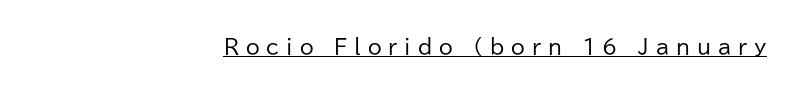
Q: Is the text bold? A: No.
Q: Is the text italic (slanted)? A: No, it is upright.
Q: Is the text underlined? A: Yes.
Q: How is the paragraph aligned? A: Right-aligned.
Q: Is the spacing between letters normal or unusually wide? A: Unusually wide.
